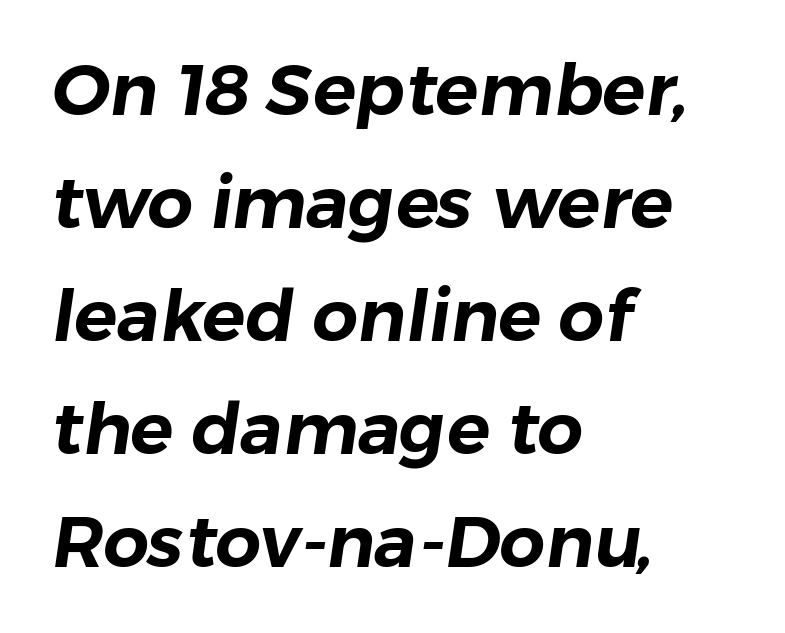
The image shows 72 px sans-serif type; set left-aligned, normal line spacing (1.57x), normal letter spacing, not underlined; low stroke contrast and a medium x-height.
